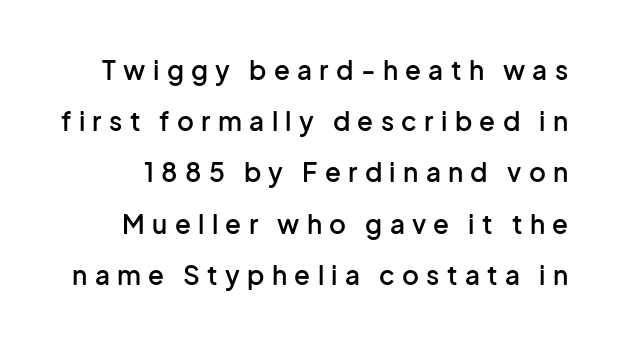
{"italic": "no", "bold": "semi", "underline": "no", "line_spacing": "loose", "line_spacing_ratio": 1.97, "letter_spacing": "wide", "letter_spacing_em": 0.28, "glyph_px": 26}
